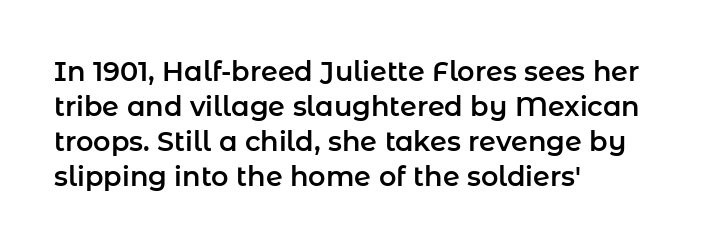
The image shows 27 px text type, upright; set left-aligned, normal line spacing (1.3x), normal letter spacing, not underlined.
